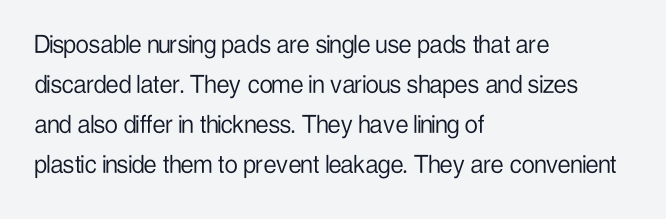
The image shows 29 px light, condensed sans-serif type, upright; set left-aligned, normal line spacing (1.38x), normal letter spacing, not underlined; low stroke contrast and a medium x-height.
